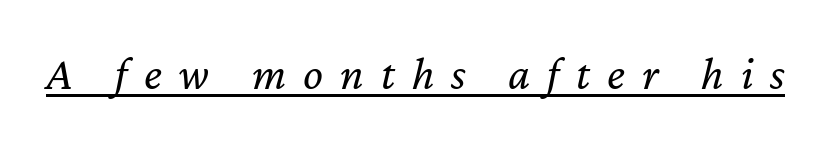
The image shows 47 px regular-weight type, italic (leaning right); set unusually wide letter spacing (+0.36 em), underlined; low stroke contrast and a medium x-height.
